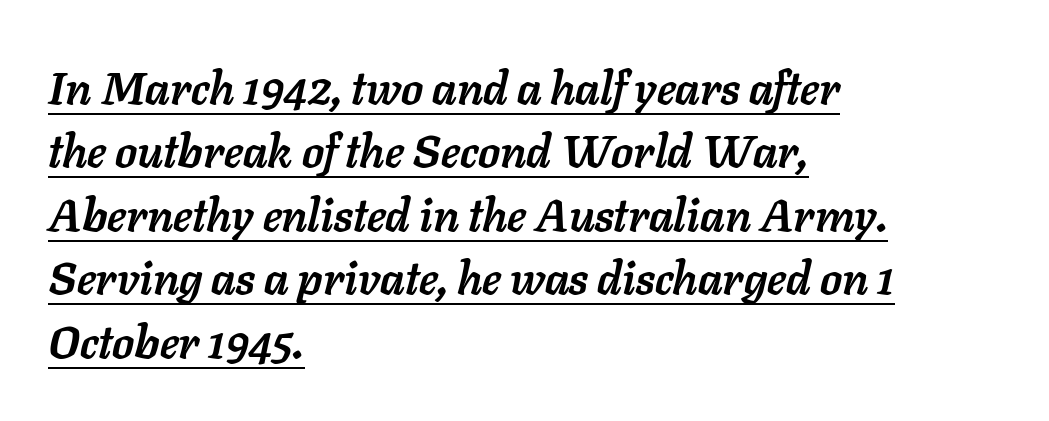
{"italic": "yes", "lean": "right", "slant_degrees": 11, "bold": "yes", "weight": "semibold", "width": "normal", "stroke_contrast": "low", "x_height": "medium", "monospaced": "no", "underline": "yes", "align": "left", "line_spacing": "normal", "line_spacing_ratio": 1.41, "letter_spacing": "normal", "letter_spacing_em": 0.0, "glyph_px": 45}
